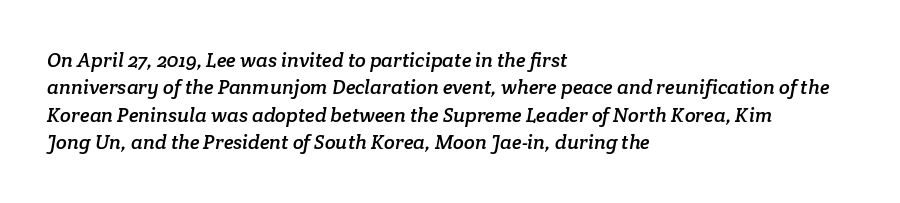
Q: Is the text underlined? A: No.
Q: How is the paragraph aligned? A: Left-aligned.
Q: Is the spacing between letters normal or unusually wide? A: Normal.
Q: Is the spacing between lines tight, normal or loose? A: Normal.
